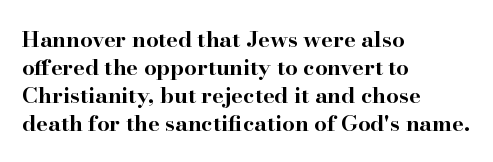
Q: Is the text bold? A: Yes.
Q: Is the text italic (slanted)? A: No, it is upright.
Q: Is the text underlined? A: No.
Q: How is the paragraph aligned? A: Left-aligned.
Q: Is the spacing between letters normal or unusually wide? A: Normal.
Q: Is the spacing between lines tight, normal or loose? A: Normal.
